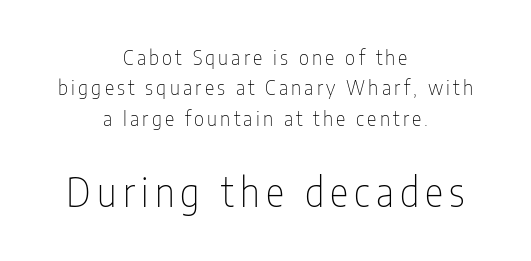
Q: Is the text bold? A: No.
Q: Is the text italic (slanted)? A: No, it is upright.
Q: Is the typeface a serif or a sans-serif typeface? A: Sans-serif.
Q: Is the text underlined? A: No.
Q: How is the paragraph aligned? A: Centered.
Q: Is the spacing between lines tight, normal or loose? A: Normal.
Q: Which block of text is set in a larger size, the first (top) or the second (bottom)? A: The second (bottom) one.
Q: Width (condensed, normal, or wide)? A: Condensed.
Q: Stroke contrast? A: Low.
Q: x-height? A: Medium.
Q: Monospaced? A: No.
